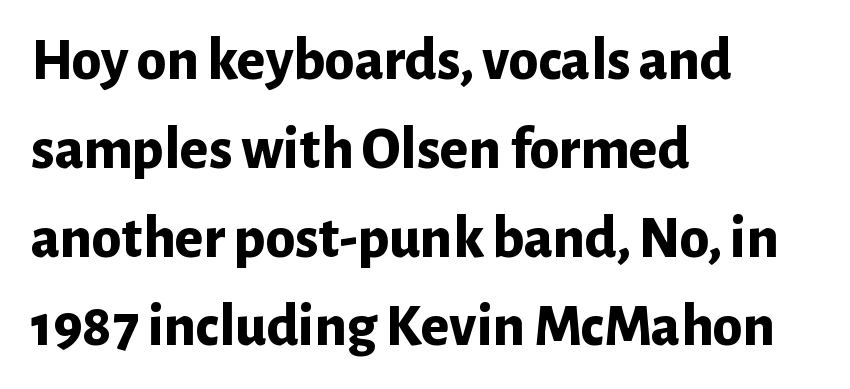
Q: Is the text bold? A: Yes.
Q: Is the text italic (slanted)? A: No, it is upright.
Q: Is the typeface a serif or a sans-serif typeface? A: Sans-serif.
Q: Is the text underlined? A: No.
Q: How is the paragraph aligned? A: Left-aligned.
Q: Is the spacing between letters normal or unusually wide? A: Normal.
Q: Is the spacing between lines tight, normal or loose? A: Normal.
Q: Width (condensed, normal, or wide)? A: Normal.
Q: Stroke contrast? A: Low.
Q: x-height? A: Medium.
Q: Monospaced? A: No.
